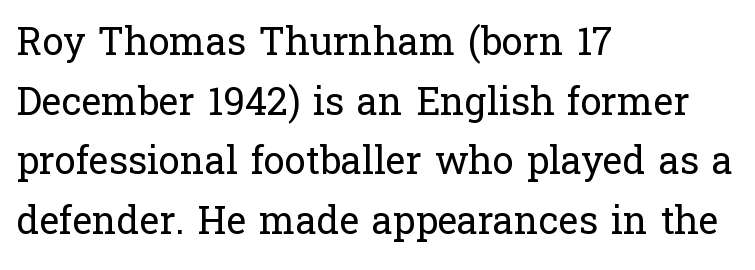
{"serif": "yes", "italic": "no", "bold": "no", "weight": "regular", "width": "normal", "stroke_contrast": "low", "x_height": "medium", "monospaced": "no", "underline": "no", "align": "left", "line_spacing": "normal", "line_spacing_ratio": 1.57, "letter_spacing": "normal", "letter_spacing_em": 0.0, "glyph_px": 38}
